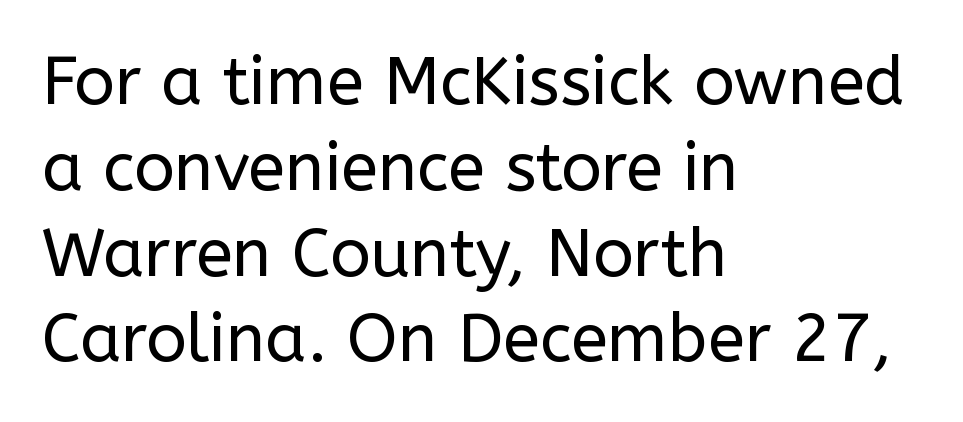
The image shows 67 px regular-weight sans-serif type, upright; set left-aligned, normal line spacing (1.28x), normal letter spacing, not underlined; low stroke contrast and a medium x-height.
